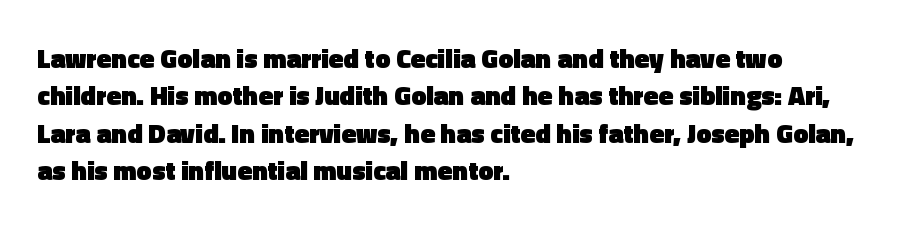
Q: Is the text bold? A: Yes.
Q: Is the text italic (slanted)? A: No, it is upright.
Q: Is the text underlined? A: No.
Q: How is the paragraph aligned? A: Left-aligned.
Q: Is the spacing between letters normal or unusually wide? A: Normal.
Q: Is the spacing between lines tight, normal or loose? A: Normal.
